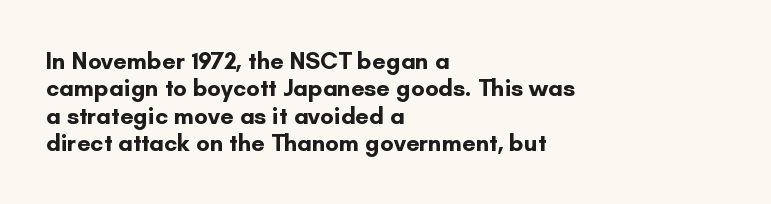
{"italic": "no", "bold": "yes", "underline": "no", "align": "left", "line_spacing": "tight", "line_spacing_ratio": 1.14, "letter_spacing": "normal", "letter_spacing_em": 0.0, "glyph_px": 24}
